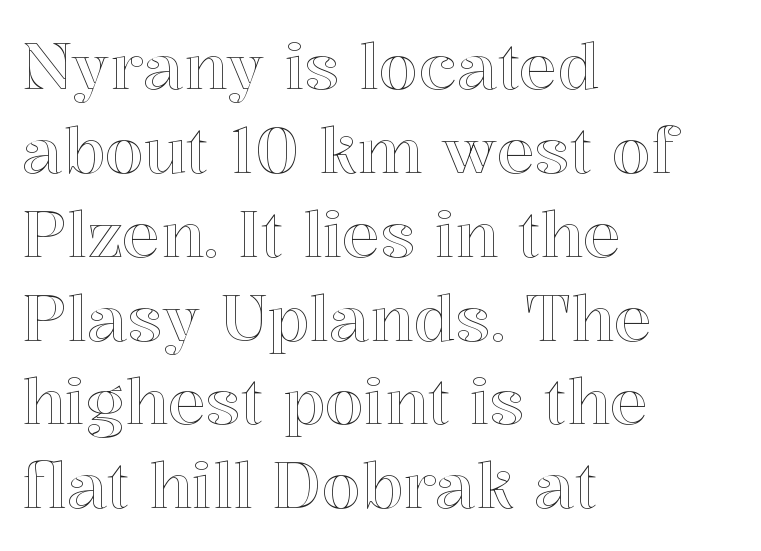
Decoration check: the copy has no underline. Posture: straight, roman, zero tilt. The rendering uses a moderate line-height, typical for paragraphs. This sample is left-justified, so line endings fall wherever the words run out.
